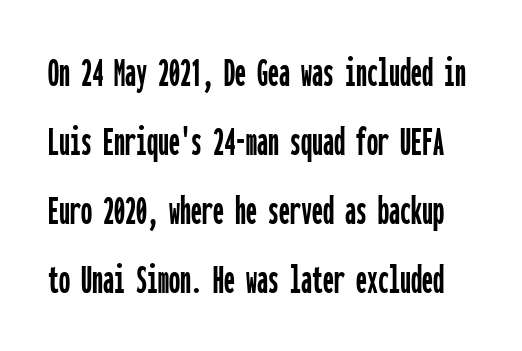
The image shows 44 px condensed sans-serif type, upright, monospaced; set normal line spacing (1.57x), normal letter spacing, not underlined; low stroke contrast and a medium x-height.
